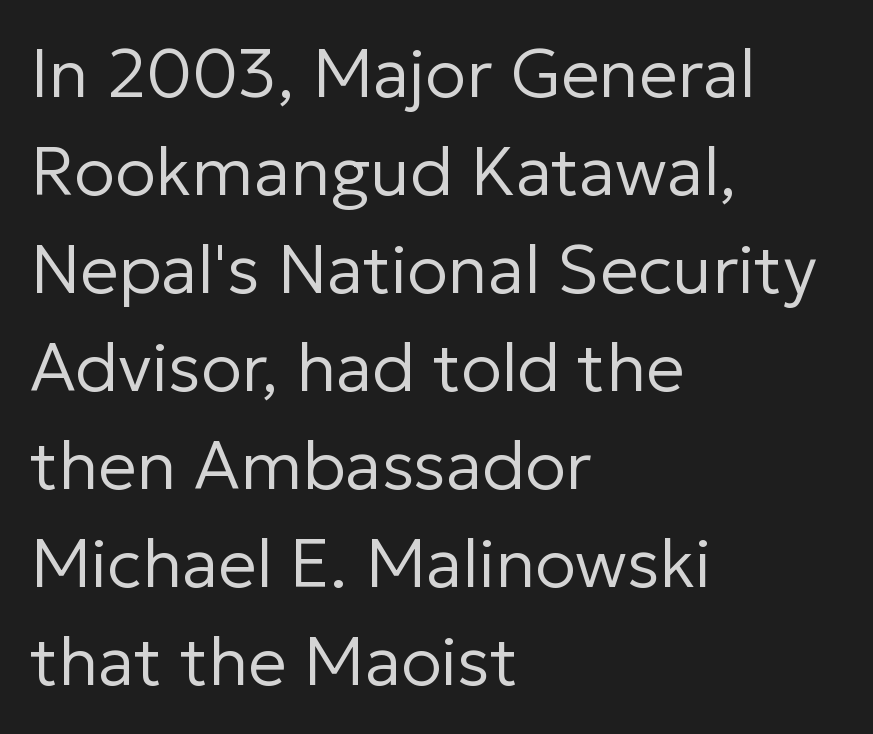
{"serif": "no", "italic": "no", "bold": "no", "weight": "regular", "width": "normal", "stroke_contrast": "low", "x_height": "medium", "monospaced": "no", "underline": "no", "align": "left", "line_spacing": "normal", "line_spacing_ratio": 1.44, "letter_spacing": "normal", "letter_spacing_em": 0.0, "glyph_px": 68}
